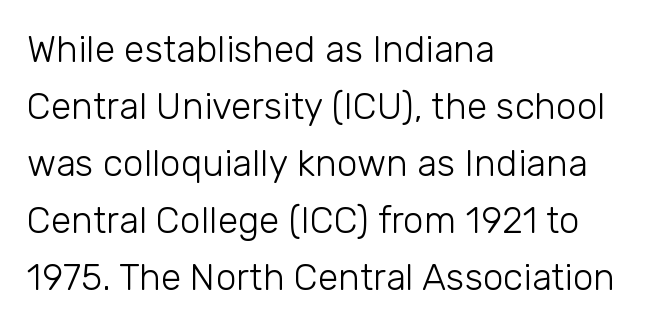
The lines in this sample share a left origin and differ only in where they stop. Default kerning and tracking; the words read as compact shapes. The font's upright variant was chosen for this text. The cut favours lightness, reaching ordinary text weight at its darkest.
